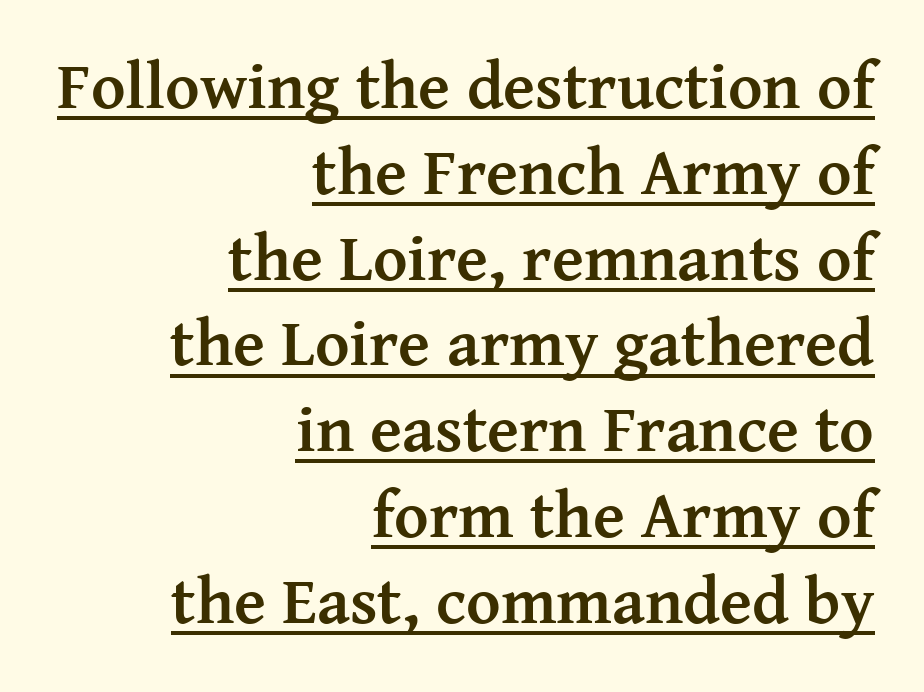
{"serif": "yes", "italic": "no", "bold": "yes", "weight": "semibold", "width": "normal", "stroke_contrast": "medium", "x_height": "medium", "monospaced": "no", "underline": "yes", "align": "right", "line_spacing": "normal", "line_spacing_ratio": 1.3, "letter_spacing": "normal", "letter_spacing_em": 0.0, "glyph_px": 66}
